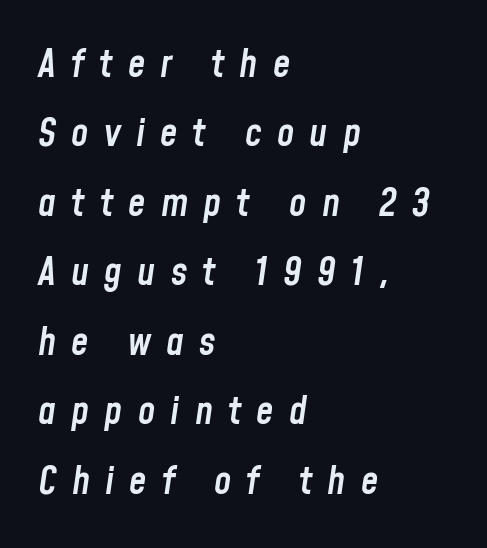
The image shows 39 px semibold, condensed type, italic (leaning right); set left-aligned, line spacing 1.78x, unusually wide letter spacing (+0.39 em), not underlined; low stroke contrast and a medium x-height.
